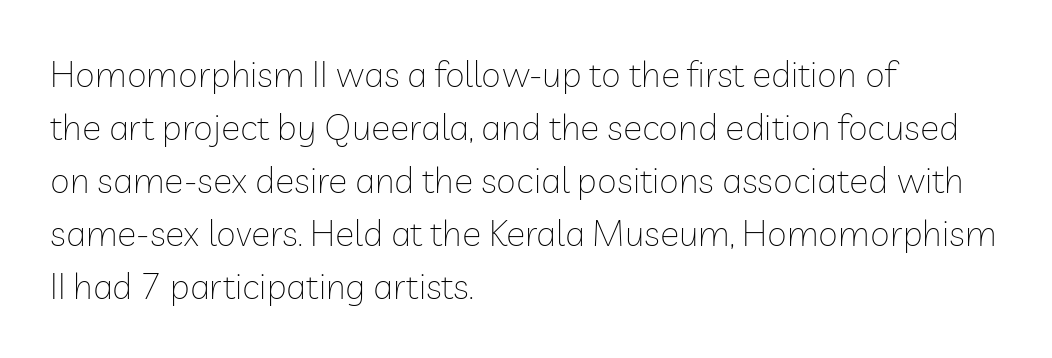
The image shows 36 px thin sans-serif type, upright; set left-aligned, normal line spacing (1.47x), normal letter spacing, not underlined; low stroke contrast and a medium x-height.
